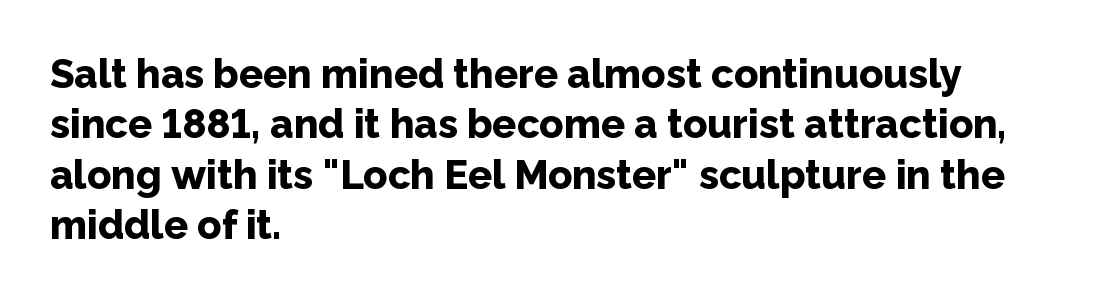
Q: Is the text bold? A: Yes.
Q: Is the text italic (slanted)? A: No, it is upright.
Q: Is the typeface a serif or a sans-serif typeface? A: Sans-serif.
Q: Is the text underlined? A: No.
Q: How is the paragraph aligned? A: Left-aligned.
Q: Is the spacing between letters normal or unusually wide? A: Normal.
Q: Is the spacing between lines tight, normal or loose? A: Normal.
Q: Width (condensed, normal, or wide)? A: Normal.
Q: Stroke contrast? A: Low.
Q: x-height? A: Medium.
Q: Monospaced? A: No.
